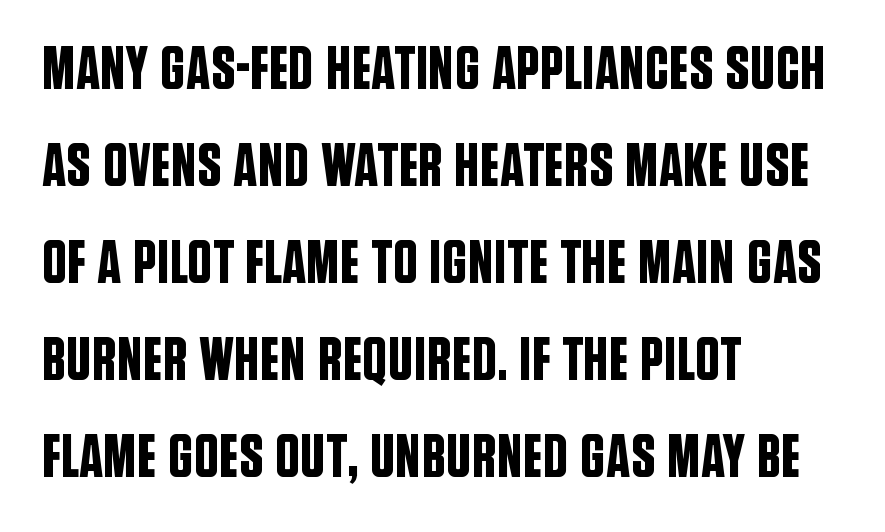
Is this a fixed-width face? No — the glyphs have proportional, varying widths. Notice how the stems are strictly vertical — no italics here. The ragged edge is on the right, which tells us the setting is flush left. The text was rendered using a sans face with plain stroke endings. Interline gaps are of average width in this sample.
